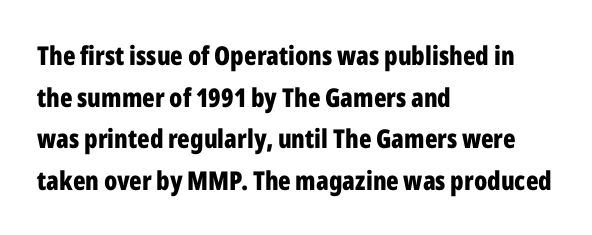
When letters stand straight like this, we call the style roman or upright. Successive baselines arrive at the customary interval. This rendering uses left alignment, leaving the right contour irregular. Notice how thick the strokes are: this is what a full bold looks like.
